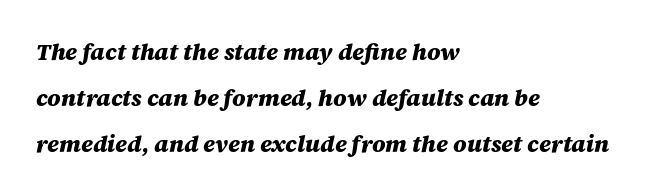
The image shows 23 px bold type, italic (leaning right); set left-aligned, loose line spacing (1.99x), normal letter spacing, not underlined.
